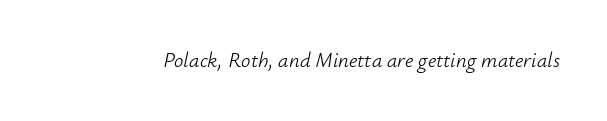
{"italic": "yes", "lean": "right", "slant_degrees": 12, "bold": "no", "underline": "no", "letter_spacing": "normal", "letter_spacing_em": 0.0, "glyph_px": 21}
